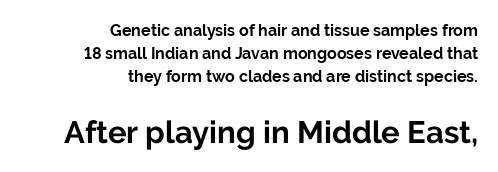
Q: Is the text bold? A: Yes.
Q: Is the text italic (slanted)? A: No, it is upright.
Q: Is the typeface a serif or a sans-serif typeface? A: Sans-serif.
Q: Is the text underlined? A: No.
Q: How is the paragraph aligned? A: Right-aligned.
Q: Is the spacing between letters normal or unusually wide? A: Normal.
Q: Is the spacing between lines tight, normal or loose? A: Normal.
Q: Which block of text is set in a larger size, the first (top) or the second (bottom)? A: The second (bottom) one.
Q: Width (condensed, normal, or wide)? A: Normal.
Q: Stroke contrast? A: Low.
Q: x-height? A: Medium.
Q: Monospaced? A: No.
